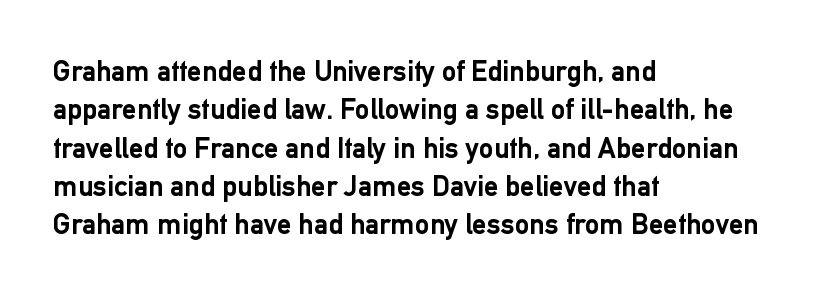
Q: Is the text bold? A: Yes.
Q: Is the text italic (slanted)? A: No, it is upright.
Q: Is the typeface a serif or a sans-serif typeface? A: Sans-serif.
Q: Is the text underlined? A: No.
Q: How is the paragraph aligned? A: Left-aligned.
Q: Is the spacing between letters normal or unusually wide? A: Normal.
Q: Is the spacing between lines tight, normal or loose? A: Normal.
Q: Width (condensed, normal, or wide)? A: Normal.
Q: Stroke contrast? A: Low.
Q: x-height? A: Medium.
Q: Monospaced? A: No.
